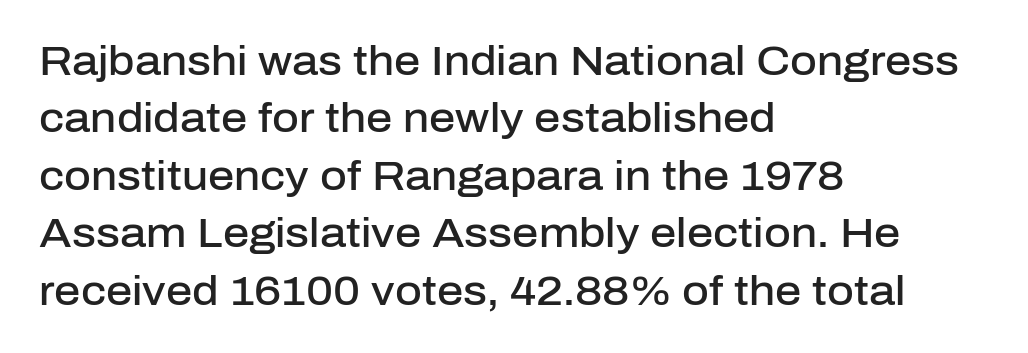
The image shows 41 px semibold sans-serif type, upright; set left-aligned, normal line spacing (1.4x), normal letter spacing, not underlined; low stroke contrast and a medium x-height.
